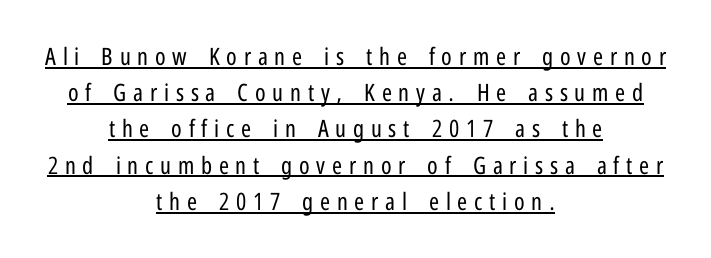
The image shows 24 px text type, upright; set centered, normal line spacing (1.51x), unusually wide letter spacing (+0.28 em), underlined.
